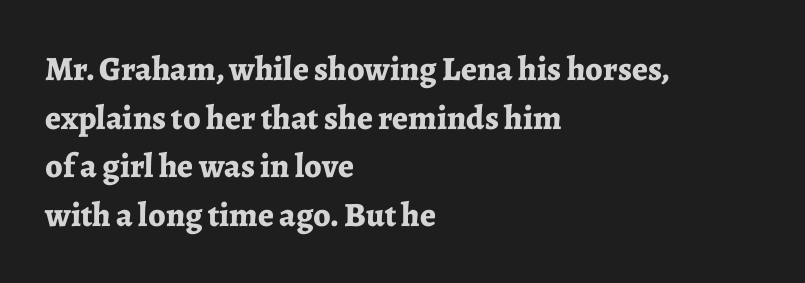
The image shows 34 px bold serif type, upright; set left-aligned, normal line spacing (1.43x), normal letter spacing, not underlined; low stroke contrast and a medium x-height.
